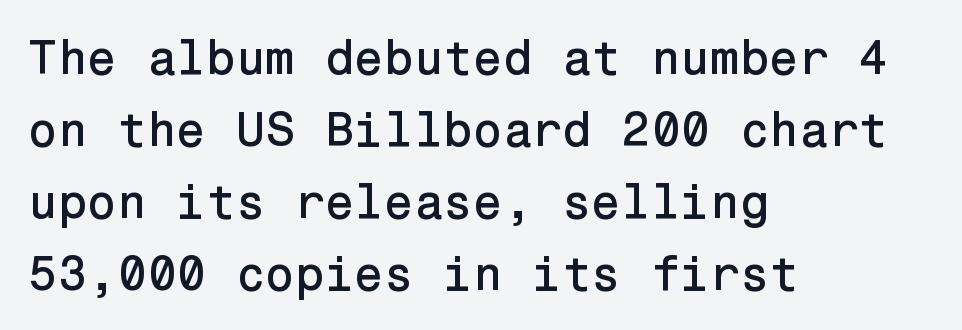
Q: Is the text italic (slanted)? A: No, it is upright.
Q: Is the typeface a serif or a sans-serif typeface? A: Sans-serif.
Q: Is the text underlined? A: No.
Q: How is the paragraph aligned? A: Left-aligned.
Q: Is the spacing between letters normal or unusually wide? A: Normal.
Q: Is the spacing between lines tight, normal or loose? A: Normal.
Q: Width (condensed, normal, or wide)? A: Normal.
Q: Stroke contrast? A: Low.
Q: x-height? A: Medium.
